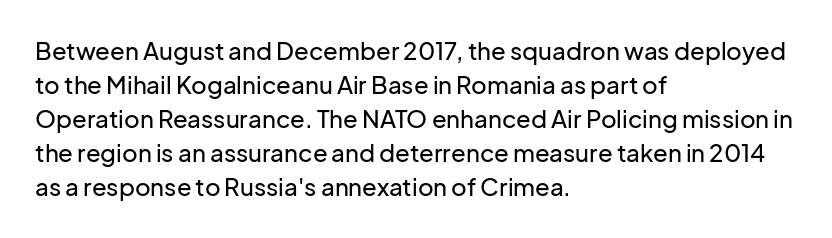
{"italic": "no", "underline": "no", "align": "left", "line_spacing": "normal", "line_spacing_ratio": 1.42, "letter_spacing": "normal", "letter_spacing_em": 0.0, "glyph_px": 24}
